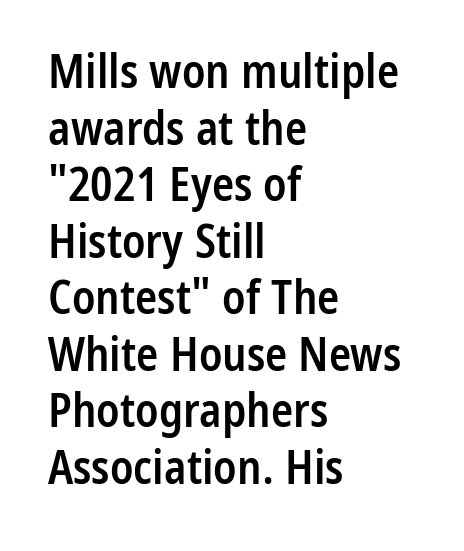
Q: Is the text bold? A: Semi-bold.
Q: Is the text italic (slanted)? A: No, it is upright.
Q: Is the typeface a serif or a sans-serif typeface? A: Sans-serif.
Q: Is the text underlined? A: No.
Q: How is the paragraph aligned? A: Left-aligned.
Q: Is the spacing between letters normal or unusually wide? A: Normal.
Q: Width (condensed, normal, or wide)? A: Condensed.
Q: Stroke contrast? A: Low.
Q: x-height? A: Medium.
Q: Monospaced? A: No.
